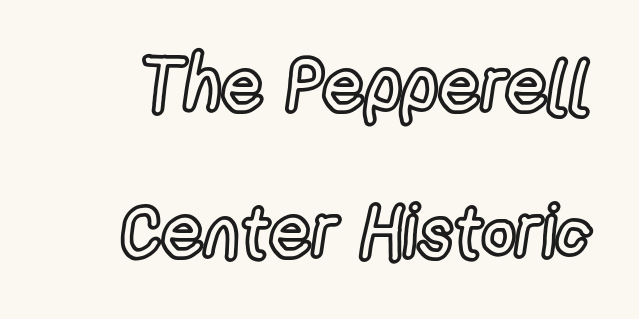
Q: Is the text italic (slanted)? A: Yes.
Q: Is the text underlined? A: No.
Q: Is the spacing between letters normal or unusually wide? A: Normal.
Q: Is the spacing between lines tight, normal or loose? A: Loose.
Q: Width (condensed, normal, or wide)? A: Condensed.
Q: x-height? A: Medium.
Q: Monospaced? A: No.
